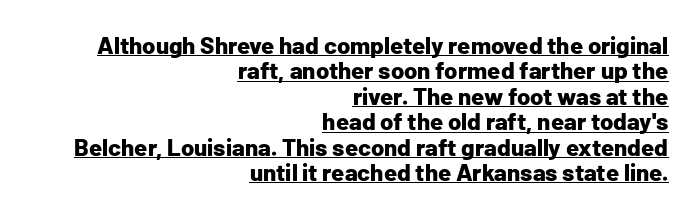
The image shows 24 px bold type, upright; set right-aligned, tight line spacing (1.06x), normal letter spacing, underlined.
